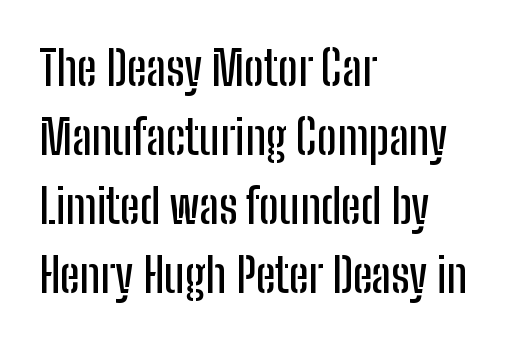
{"serif": "no", "italic": "no", "width": "condensed", "stroke_contrast": "low", "x_height": "medium", "monospaced": "no", "underline": "no", "align": "left", "line_spacing": "normal", "line_spacing_ratio": 1.47, "letter_spacing": "normal", "letter_spacing_em": 0.0, "glyph_px": 47}
